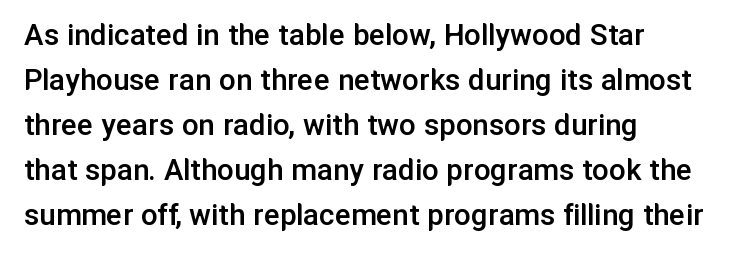
Q: Is the text bold? A: Semi-bold.
Q: Is the text italic (slanted)? A: No, it is upright.
Q: Is the typeface a serif or a sans-serif typeface? A: Sans-serif.
Q: Is the text underlined? A: No.
Q: How is the paragraph aligned? A: Left-aligned.
Q: Is the spacing between letters normal or unusually wide? A: Normal.
Q: Is the spacing between lines tight, normal or loose? A: Normal.
Q: Width (condensed, normal, or wide)? A: Normal.
Q: Stroke contrast? A: Low.
Q: x-height? A: Medium.
Q: Monospaced? A: No.
